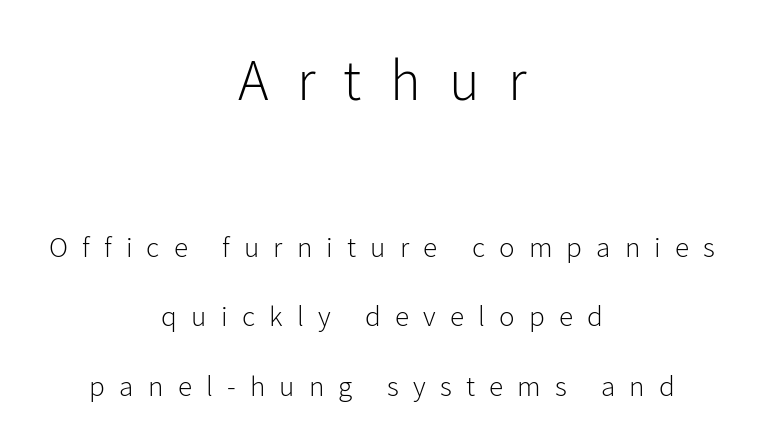
The image shows 58 px light sans-serif type, upright; set centered, loose line spacing (2.4x), unusually wide letter spacing (+0.49 em), not underlined; the first (top) block is 2.0x larger; low stroke contrast and a medium x-height.
